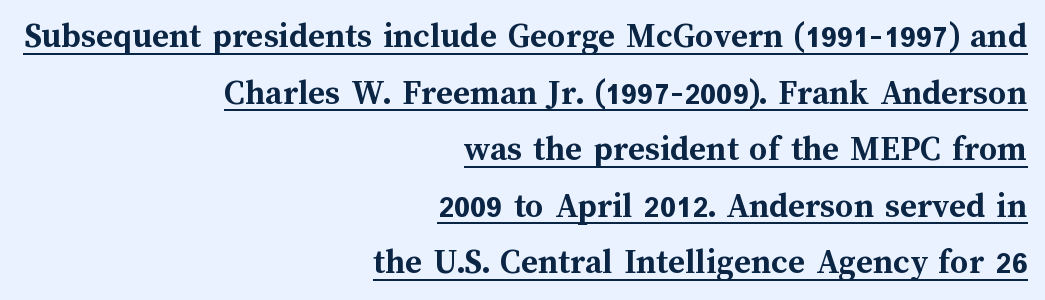
The image shows 36 px semibold type, upright; set right-aligned, normal line spacing (1.57x), normal letter spacing, underlined; medium stroke contrast and a medium x-height.
